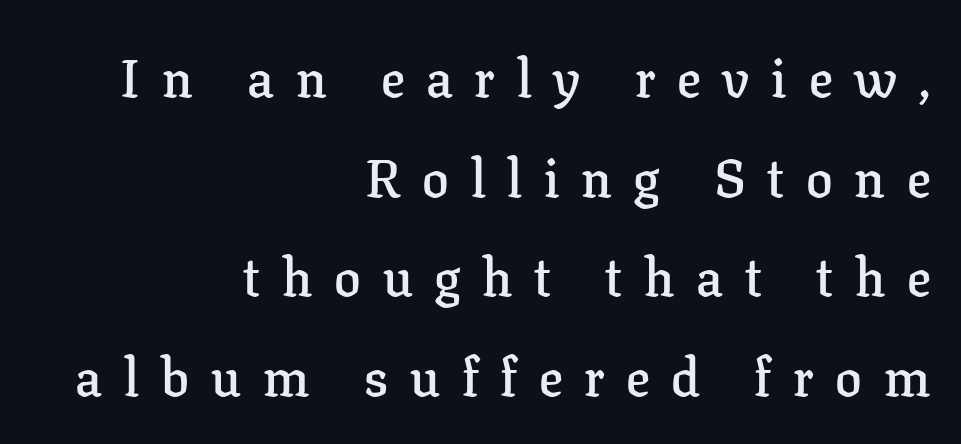
Is there any slant? The stems are plumb. Varying glyph widths throughout — classic text-font behaviour. Moderately thickened strokes mark this as semibold type. Are there feet on the stems? There are — it's a serif. Every row of glyphs terminates at an identical x-position on the right.
